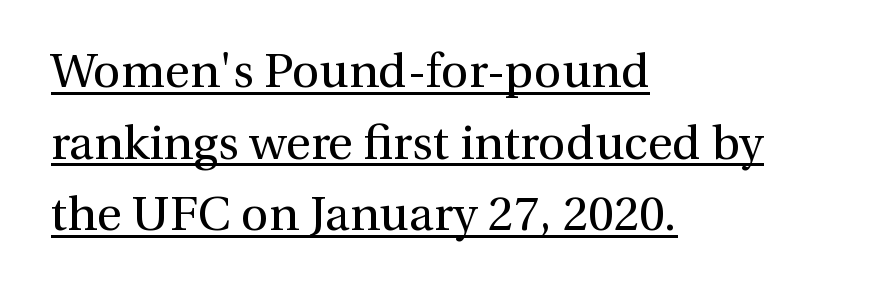
{"serif": "yes", "italic": "no", "bold": "no", "weight": "regular", "width": "normal", "stroke_contrast": "medium", "x_height": "medium", "monospaced": "no", "underline": "yes", "align": "left", "line_spacing": "normal", "line_spacing_ratio": 1.49, "letter_spacing": "normal", "letter_spacing_em": 0.0, "glyph_px": 48}
